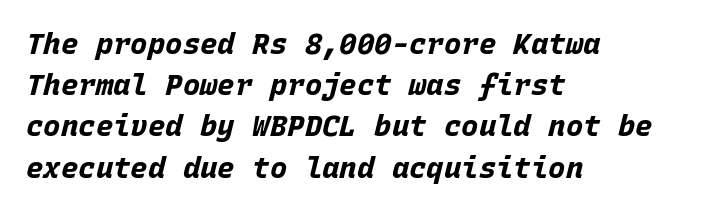
Q: Is the text bold? A: Yes.
Q: Is the text italic (slanted)? A: Yes, it leans right by about 15 degrees.
Q: Is the text underlined? A: No.
Q: How is the paragraph aligned? A: Left-aligned.
Q: Is the spacing between letters normal or unusually wide? A: Normal.
Q: Is the spacing between lines tight, normal or loose? A: Normal.
Q: Width (condensed, normal, or wide)? A: Normal.
Q: Stroke contrast? A: Low.
Q: x-height? A: Large.
Q: Monospaced? A: Yes.
